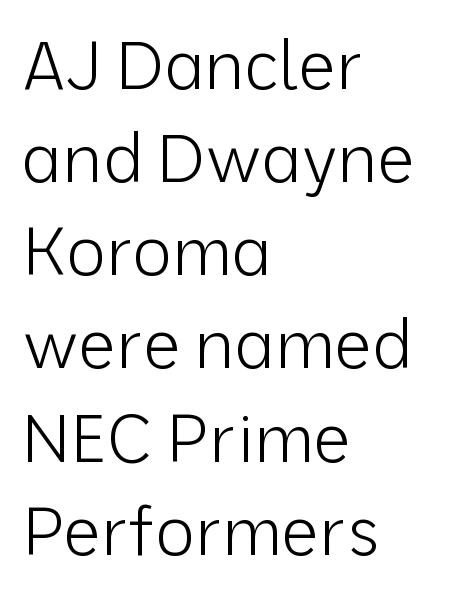
The image shows 67 px light sans-serif type, upright; set left-aligned, normal line spacing (1.39x), normal letter spacing, not underlined; low stroke contrast and a medium x-height.
